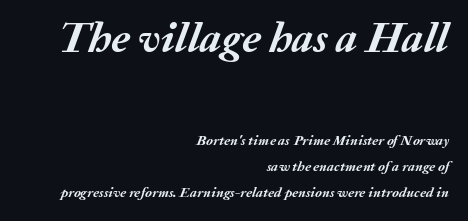
The image shows 43 px semibold type, italic (leaning right); set right-aligned, line spacing 1.87x, normal letter spacing, not underlined; the first (top) block is 3.07x larger; medium stroke contrast and a medium x-height.
